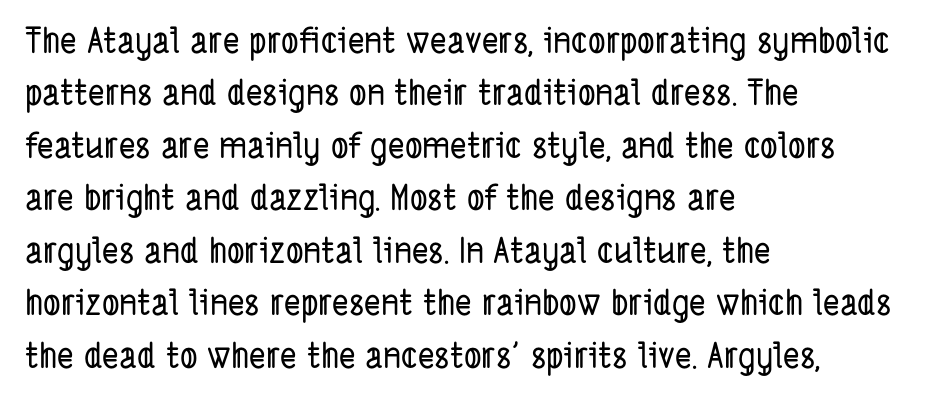
The image shows 35 px condensed sans-serif type; set left-aligned, normal line spacing (1.5x), normal letter spacing, not underlined; low stroke contrast and a medium x-height.
